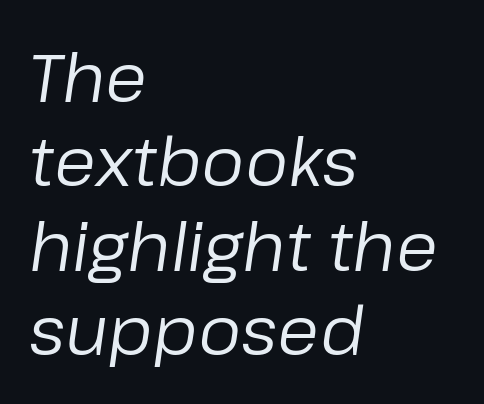
Tall strokes in this sample are angled rather than plumb. Horizontal alignment here is leftward, the default for most running prose. The letterforms sit shoulder to shoulder at normal distance. Varying glyph widths throughout — classic text-font behaviour. Weight: not bold — regular or lighter.
